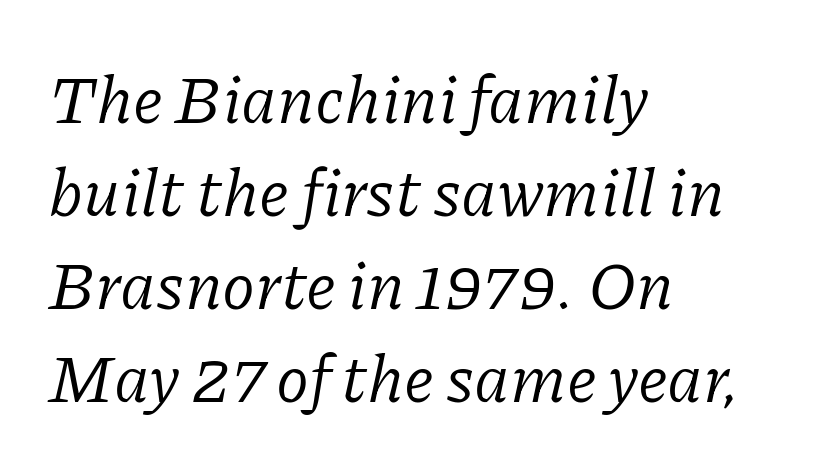
The image shows 67 px regular-weight serif type, italic (leaning right); set left-aligned, normal line spacing (1.39x), normal letter spacing, not underlined; low stroke contrast and a medium x-height.
